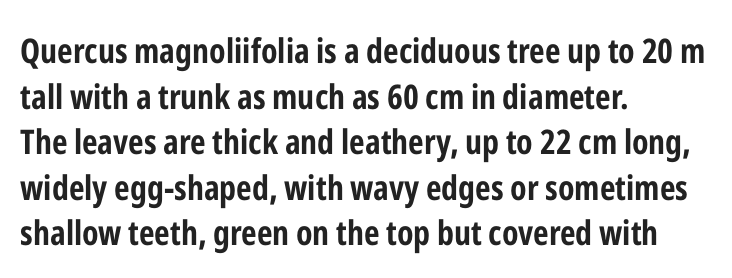
The image shows 34 px bold, condensed sans-serif type, upright; set left-aligned, normal line spacing (1.34x), normal letter spacing, not underlined; low stroke contrast and a medium x-height.
